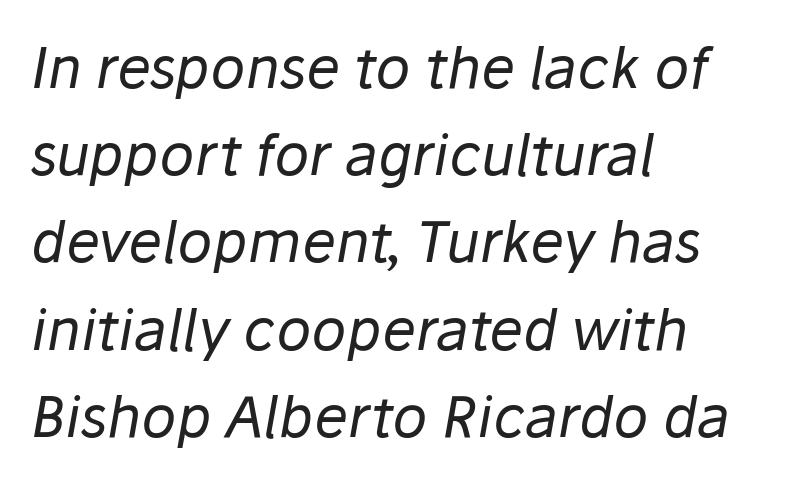
The image shows 57 px regular-weight type, italic (leaning right); set left-aligned, normal line spacing (1.53x), normal letter spacing, not underlined; low stroke contrast and a medium x-height.
